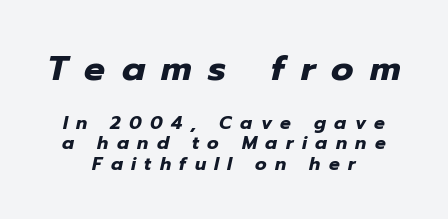
{"italic": "yes", "lean": "right", "slant_degrees": 12, "bold": "yes", "weight": "heavy", "width": "normal", "stroke_contrast": "low", "x_height": "medium", "monospaced": "no", "underline": "no", "align": "center", "line_spacing": "tight", "line_spacing_ratio": 1.14, "letter_spacing": "wide", "letter_spacing_em": 0.47, "larger_block": "first", "size_ratio": 1.94, "glyph_px": 35}
